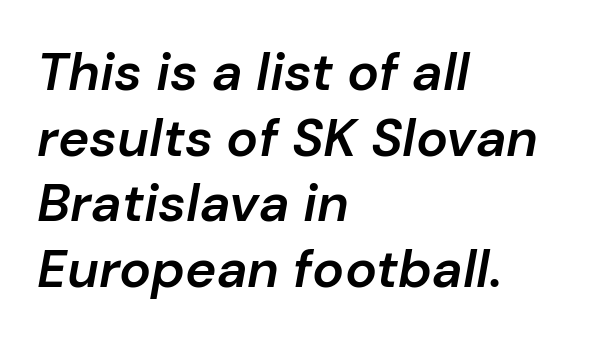
{"italic": "yes", "lean": "right", "slant_degrees": 10, "bold": "semi", "weight": "semibold", "width": "normal", "stroke_contrast": "low", "x_height": "medium", "monospaced": "no", "underline": "no", "align": "left", "line_spacing_ratio": 1.24, "letter_spacing": "normal", "letter_spacing_em": 0.0, "glyph_px": 53}
